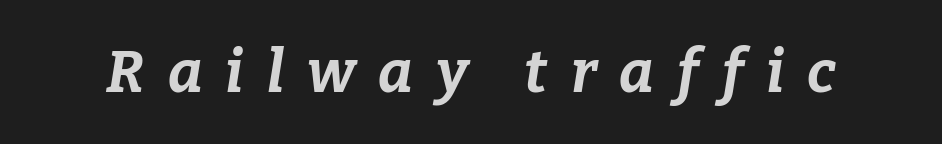
{"italic": "yes", "lean": "right", "slant_degrees": 9, "bold": "yes", "weight": "bold", "width": "normal", "stroke_contrast": "low", "x_height": "medium", "monospaced": "no", "underline": "no", "letter_spacing": "wide", "letter_spacing_em": 0.39, "glyph_px": 59}
